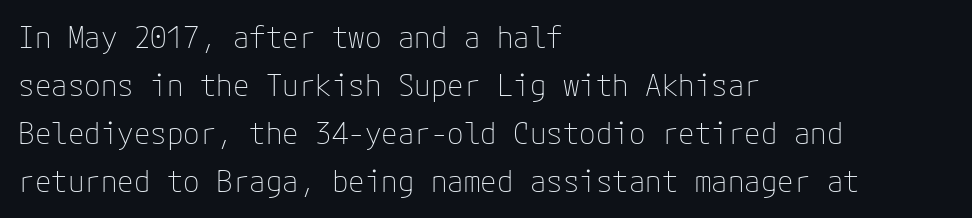
Q: Is the text bold? A: No.
Q: Is the text italic (slanted)? A: No, it is upright.
Q: Is the typeface a serif or a sans-serif typeface? A: Sans-serif.
Q: Is the text underlined? A: No.
Q: How is the paragraph aligned? A: Left-aligned.
Q: Is the spacing between letters normal or unusually wide? A: Normal.
Q: Is the spacing between lines tight, normal or loose? A: Normal.
Q: Width (condensed, normal, or wide)? A: Normal.
Q: Stroke contrast? A: Low.
Q: x-height? A: Medium.
